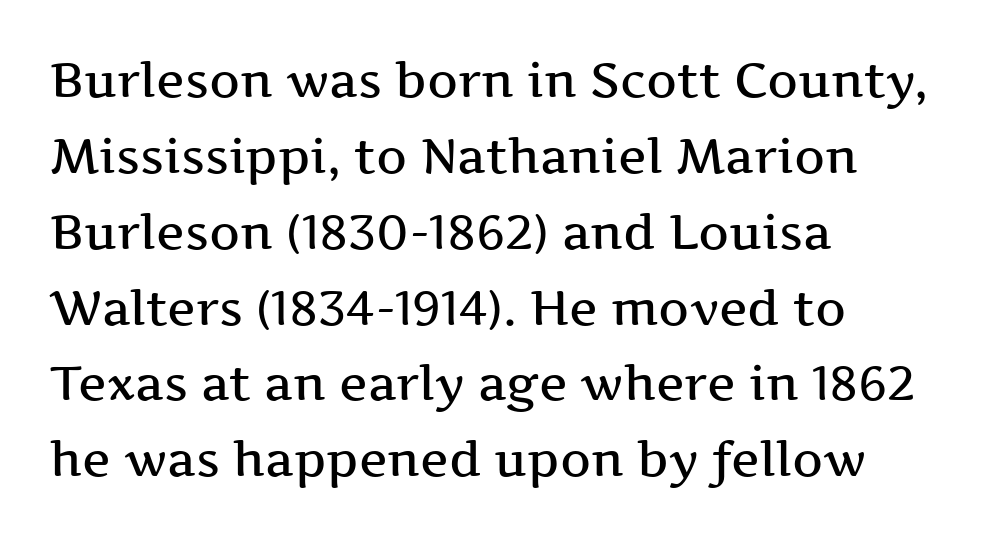
This rendering uses left alignment, leaving the right contour irregular. Spacing between characters is what you'd get straight out of the box. Is there any slant? The stems are plumb. A typesetter would label this face a serif. The face used here is proportionally spaced, like ordinary book or web type.
